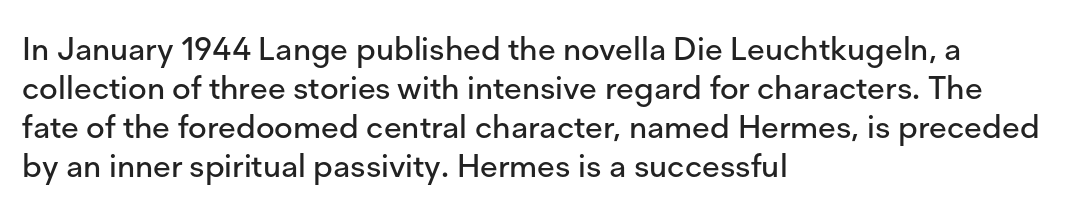
The passage shown is typed in a proportional face where columns would drift. Italic: no, the glyphs are upright roman. Lines of text with bare space underneath. Compared with a centered layout, this one pins lines to the left instead. Nothing sits at the stroke ends, so this counts as sans-serif. The rendering keeps characters at their native spacing.
